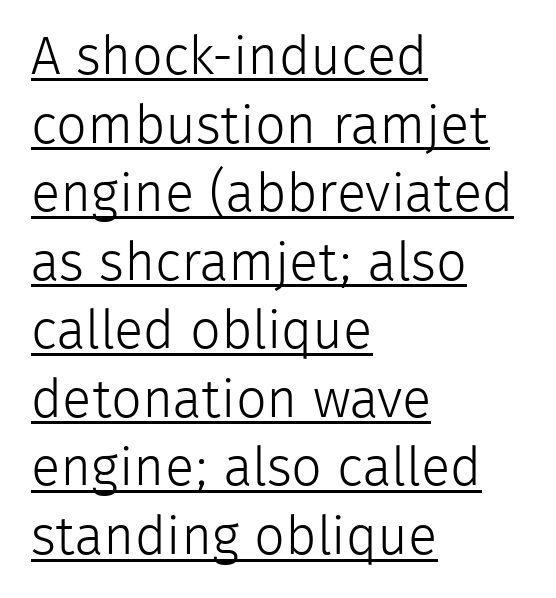
The image shows 54 px light sans-serif type, upright; set left-aligned, normal line spacing (1.27x), normal letter spacing, underlined; low stroke contrast and a medium x-height.
